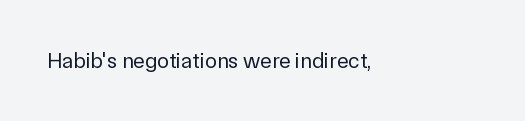
The image shows 22 px text type, upright; set normal letter spacing, not underlined.
